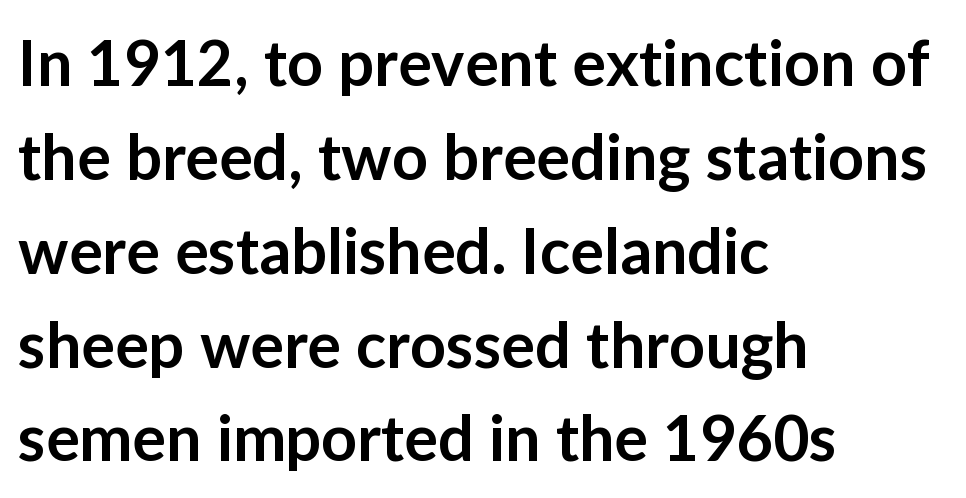
The image shows 63 px semibold sans-serif type, upright; set left-aligned, normal line spacing (1.49x), normal letter spacing, not underlined; low stroke contrast and a medium x-height.
